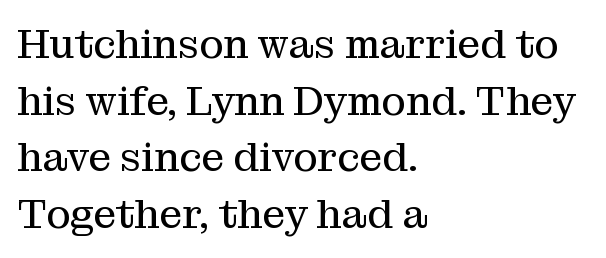
Small tapered or slab feet sit at the stroke ends, so this counts as serif. Weight: regular or lighter. This is roman type, the default non-slanted kind. How are the letters spaced? Ordinarily, with no added tracking.
